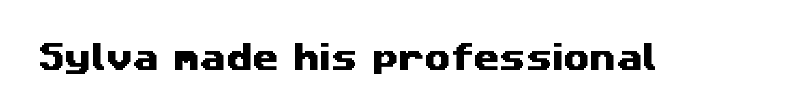
{"serif": "no", "width": "wide", "stroke_contrast": "medium", "x_height": "medium", "monospaced": "no", "underline": "no", "letter_spacing": "normal", "letter_spacing_em": 0.0, "glyph_px": 30}
